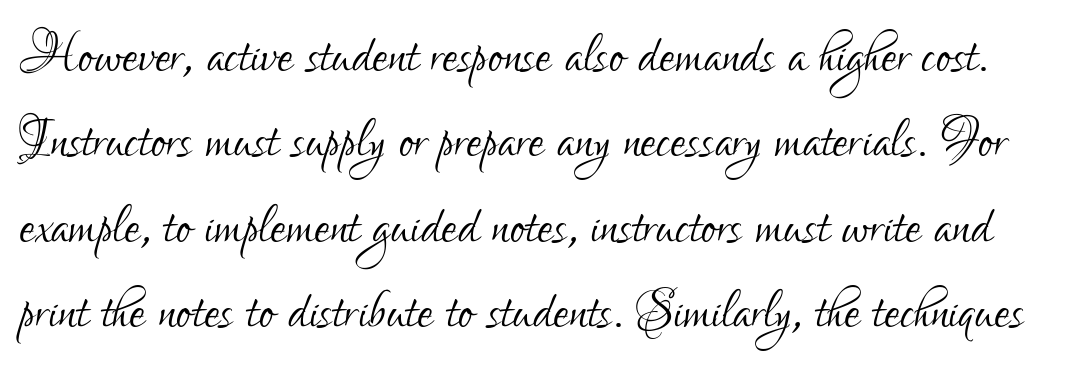
Q: Is the text bold? A: No.
Q: Is the text italic (slanted)? A: Yes.
Q: Is the typeface a serif or a sans-serif typeface? A: Sans-serif.
Q: Is the text underlined? A: No.
Q: Is the spacing between letters normal or unusually wide? A: Normal.
Q: Width (condensed, normal, or wide)? A: Condensed.
Q: Stroke contrast? A: Low.
Q: x-height? A: Small.
Q: Monospaced? A: No.
